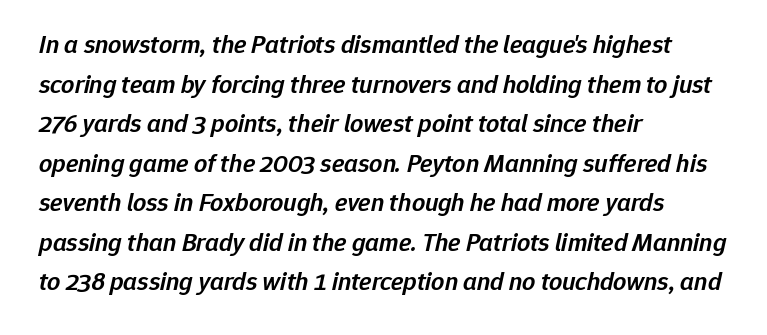
The letters are slanted; this is an italic face. Regarding leading, the lines here are spaced in the standard way. The paragraph shown leans on its left margin. The foot of each line stays bare and open.
